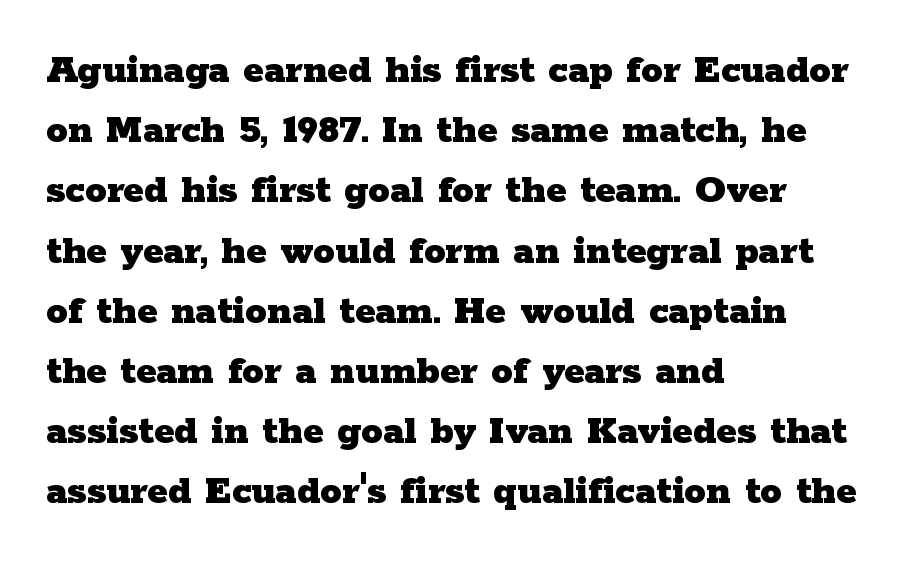
The image shows 43 px heavy, wide serif type, upright; set left-aligned, normal line spacing (1.4x), normal letter spacing, not underlined; low stroke contrast and a medium x-height.
